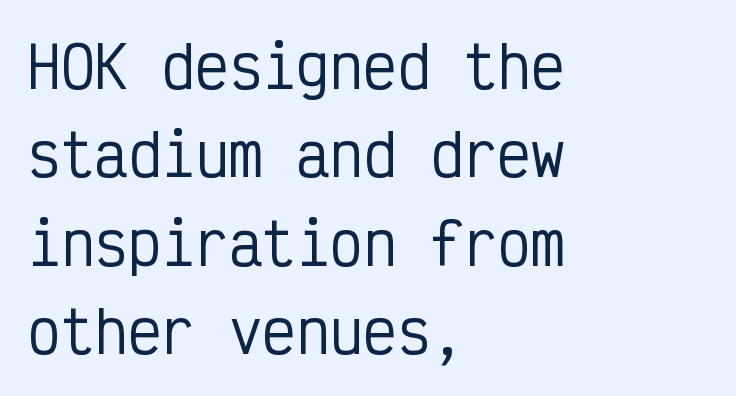
{"serif": "no", "italic": "no", "width": "condensed", "stroke_contrast": "low", "x_height": "medium", "monospaced": "yes", "underline": "no", "align": "left", "line_spacing": "normal", "line_spacing_ratio": 1.58, "letter_spacing": "normal", "letter_spacing_em": 0.0, "glyph_px": 56}
